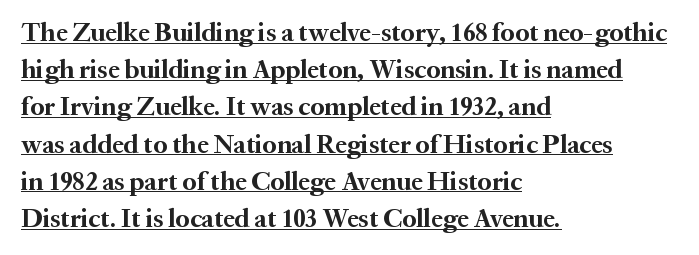
The specimen includes a rule beneath the text block's lines. Notice how thick the strokes are: this is what a full bold looks like. The text block is weighted toward the left margin, trailing off unevenly rightward. Letter spacing: default. This sample uses an upright cut, with every glyph sitting square on the baseline. How would I describe the line gaps? Plain and ordinary.
